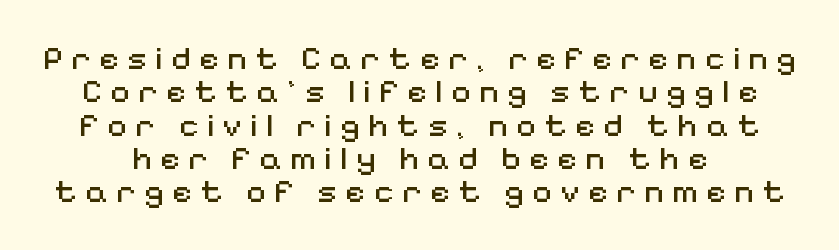
Ascenders rise straight up at ninety degrees. Grotesque or geometric, the face here clearly has no serifs. A bare baseline throughout the passage. Stems and bowls with no extra thickness — not bold. A typesetter would call this leading minimal, almost set solid.
